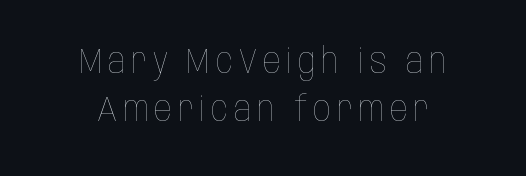
Q: Is the text bold? A: No.
Q: Is the text italic (slanted)? A: No, it is upright.
Q: Is the text underlined? A: No.
Q: How is the paragraph aligned? A: Centered.
Q: Is the spacing between lines tight, normal or loose? A: Normal.
Q: Width (condensed, normal, or wide)? A: Condensed.
Q: Stroke contrast? A: Low.
Q: x-height? A: Large.
Q: Monospaced? A: No.
